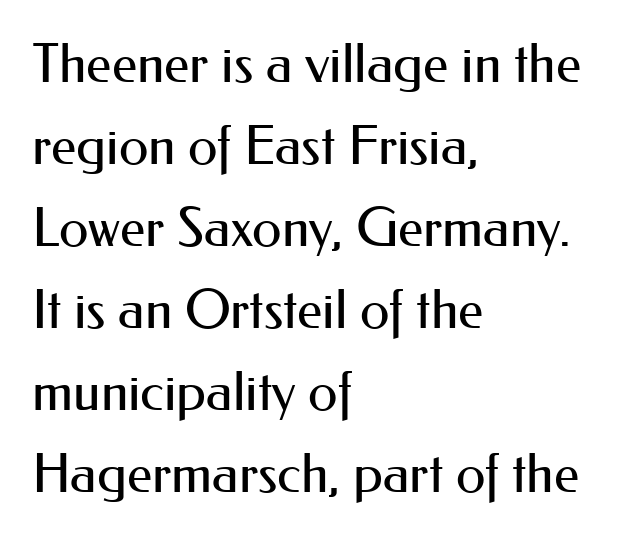
Look at the tracking — it's just the regular setting, nothing added. The rows are spaced the way most documents space them. Is this a fixed-width face? No — the glyphs have proportional, varying widths. Underline: absent.
